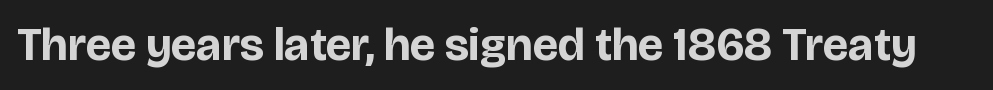
In terms of letterspacing, this is plain default setting. Does the lettering tilt? It doesn't — this is upright. Type without underlining. The typeface chosen for these lines omits serifs. The face used here is proportionally spaced, like ordinary book or web type.
